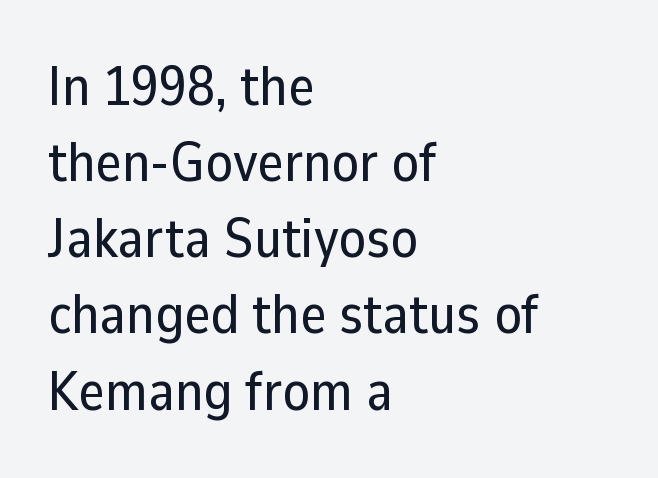
{"serif": "no", "italic": "no", "width": "normal", "stroke_contrast": "low", "x_height": "medium", "monospaced": "no", "underline": "no", "align": "left", "line_spacing": "normal", "line_spacing_ratio": 1.36, "letter_spacing": "normal", "letter_spacing_em": 0.0, "glyph_px": 56}
